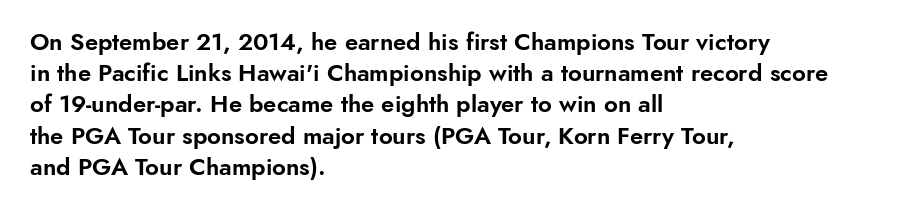
The image shows 24 px text type, upright; set left-aligned, normal line spacing (1.3x), normal letter spacing, not underlined.
